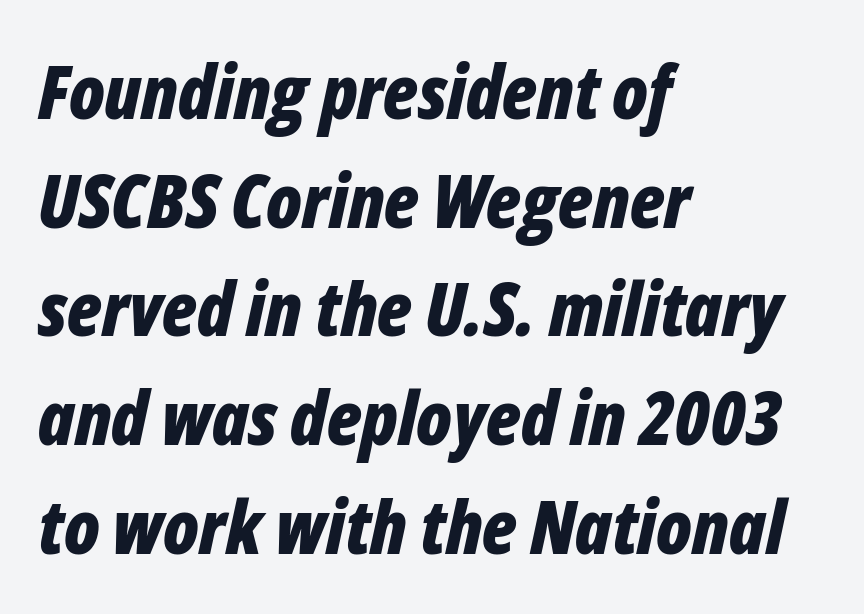
{"italic": "yes", "lean": "right", "slant_degrees": 12, "bold": "yes", "weight": "bold", "width": "condensed", "stroke_contrast": "low", "x_height": "medium", "monospaced": "no", "underline": "no", "align": "left", "line_spacing": "normal", "line_spacing_ratio": 1.45, "letter_spacing": "normal", "letter_spacing_em": 0.0, "glyph_px": 75}
